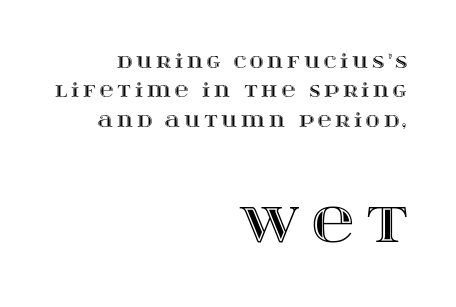
Unmarked baselines from the first word to the last. This rendering widens character spacing well past its baseline value. The compositor pushed each line to the right boundary. The line-height multiplier appears to be the usual default. You get the small type first, then a jump to larger type. Rendered with straight, roman letterforms.
